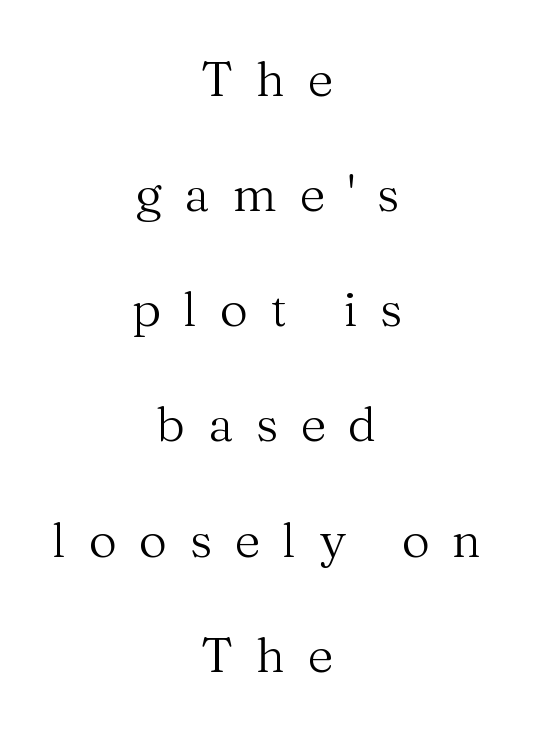
The image shows 49 px regular-weight serif type, upright; set centered, loose line spacing (2.35x), unusually wide letter spacing (+0.46 em), not underlined; medium stroke contrast and a medium x-height.
